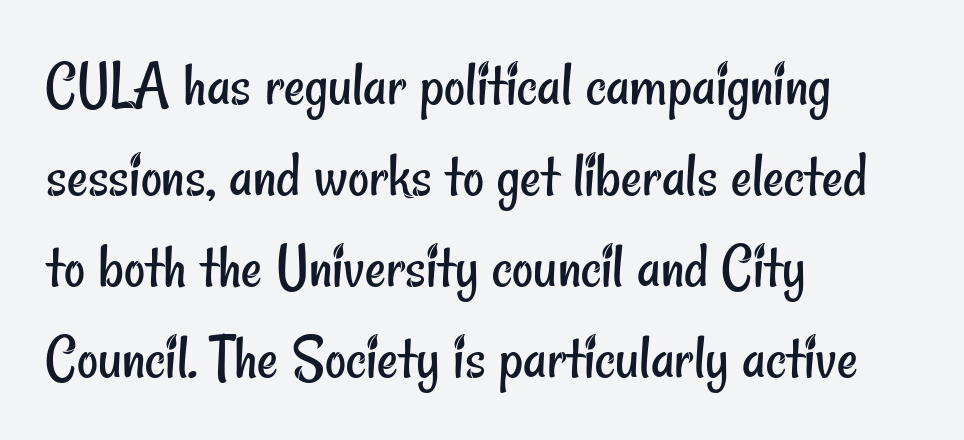
The image shows 65 px regular-weight, condensed sans-serif type; set left-aligned, normal line spacing (1.4x), normal letter spacing, not underlined; low stroke contrast and a small x-height.
